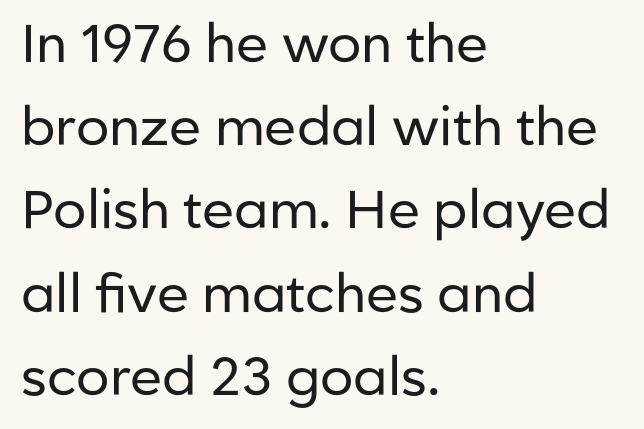
The image shows 53 px regular-weight sans-serif type, upright; set left-aligned, normal line spacing (1.57x), normal letter spacing, not underlined; low stroke contrast and a medium x-height.
